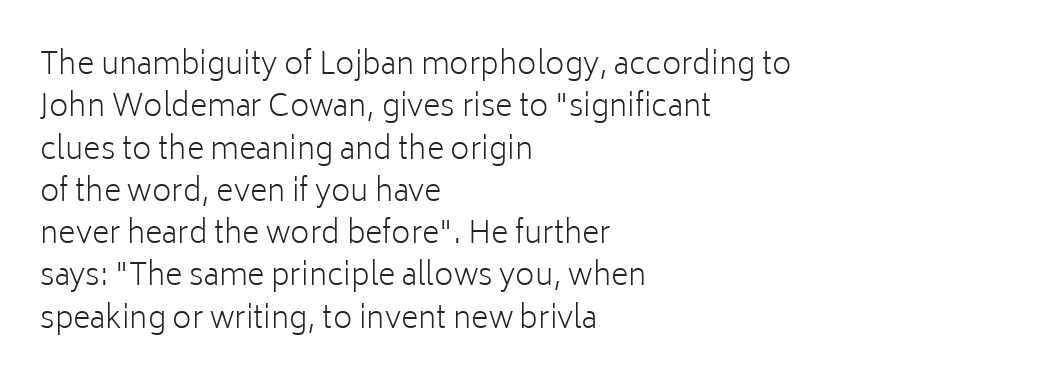
No italicization has been applied; the sample stays upright. Weight: not bold — regular or lighter. Varying glyph widths throughout — classic text-font behaviour. Each word holds together tightly as a unit, with standard inter-letter gaps. A classic flush-left, rag-right setting is used for this passage. The glyphs are unaccompanied by any horizontal stroke below them.
